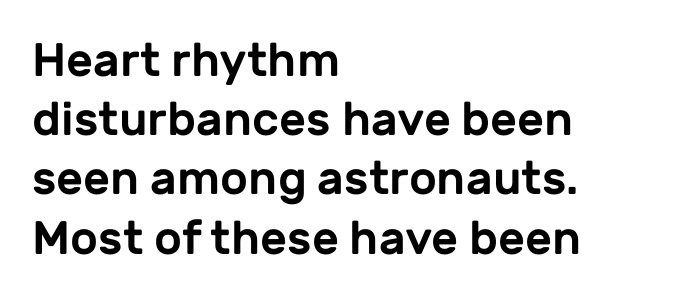
A roman cut, with each character standing at attention. A clean baseline with only descenders dipping below it. Note: no serifs on the glyphs. Which margin do the lines hug? The left one — the right edge is uneven. These lines keep a tight, regular rhythm from letter to letter. The rendering uses natural spacing where letterforms have individual widths.
